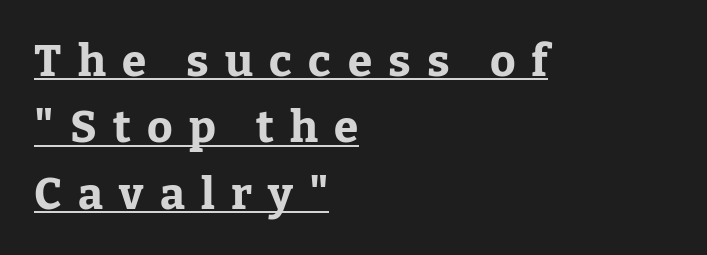
Q: Is the text bold? A: Yes.
Q: Is the text italic (slanted)? A: No, it is upright.
Q: Is the typeface a serif or a sans-serif typeface? A: Serif.
Q: Is the text underlined? A: Yes.
Q: How is the paragraph aligned? A: Left-aligned.
Q: Is the spacing between letters normal or unusually wide? A: Unusually wide.
Q: Is the spacing between lines tight, normal or loose? A: Normal.
Q: Width (condensed, normal, or wide)? A: Normal.
Q: Stroke contrast? A: Low.
Q: x-height? A: Medium.
Q: Monospaced? A: No.
